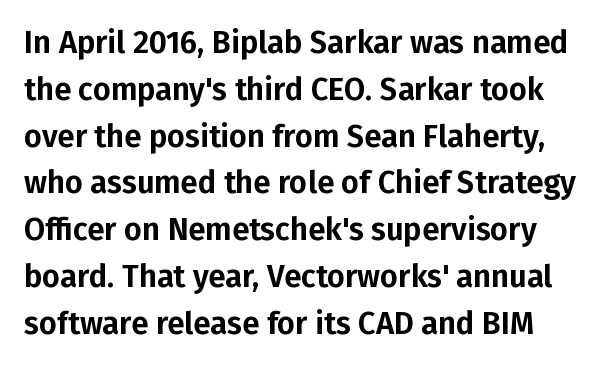
The image shows 31 px sans-serif type, upright; set normal line spacing (1.51x), normal letter spacing, not underlined; low stroke contrast and a medium x-height.
